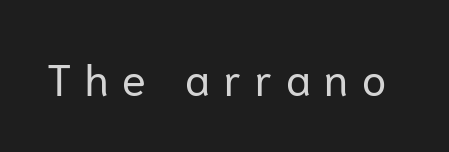
Q: Is the text bold? A: No.
Q: Is the text italic (slanted)? A: No, it is upright.
Q: Is the typeface a serif or a sans-serif typeface? A: Sans-serif.
Q: Is the text underlined? A: No.
Q: Is the spacing between letters normal or unusually wide? A: Unusually wide.
Q: Width (condensed, normal, or wide)? A: Normal.
Q: Stroke contrast? A: Low.
Q: x-height? A: Medium.
Q: Monospaced? A: No.
